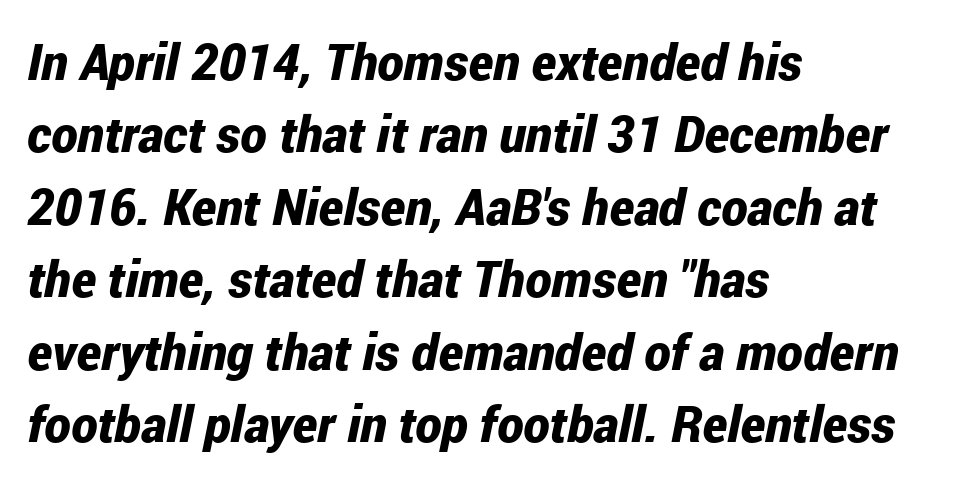
The axis of the letterforms is tilted away from vertical. You'd pick this weight for a headline — it's a proper bold. Descender tails drop into unmarked territory. The vertical gap from one line to the next is medium.
